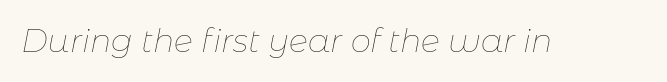
{"italic": "yes", "lean": "right", "slant_degrees": 11, "bold": "no", "weight": "thin", "width": "normal", "stroke_contrast": "low", "x_height": "medium", "monospaced": "no", "underline": "no", "letter_spacing": "normal", "letter_spacing_em": 0.0, "glyph_px": 32}
